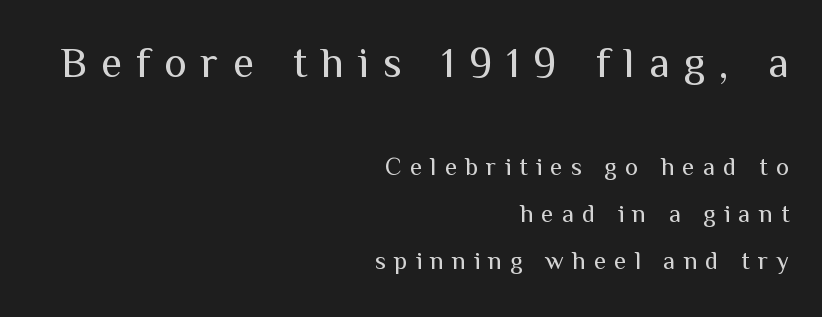
Q: Is the text bold? A: No.
Q: Is the text italic (slanted)? A: No, it is upright.
Q: Is the typeface a serif or a sans-serif typeface? A: Sans-serif.
Q: Is the text underlined? A: No.
Q: How is the paragraph aligned? A: Right-aligned.
Q: Is the spacing between letters normal or unusually wide? A: Unusually wide.
Q: Which block of text is set in a larger size, the first (top) or the second (bottom)? A: The first (top) one.
Q: Width (condensed, normal, or wide)? A: Normal.
Q: Stroke contrast? A: Medium.
Q: x-height? A: Medium.
Q: Monospaced? A: No.
